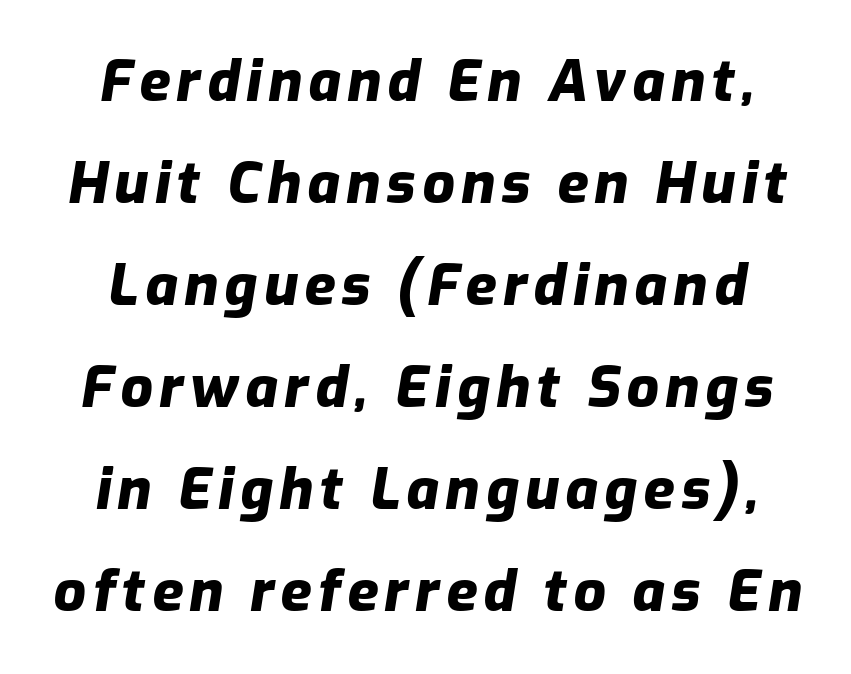
The image shows 57 px heavy type, italic (leaning right); set line spacing 1.79x, not underlined; low stroke contrast and a medium x-height.
